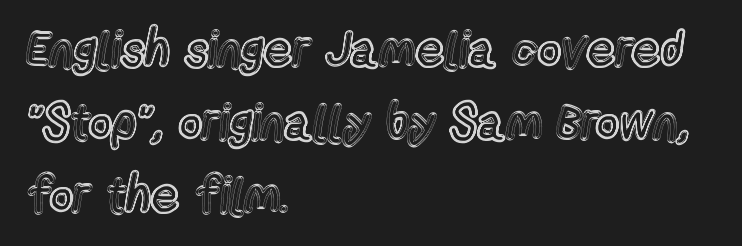
The image shows 50 px condensed type; set left-aligned, normal line spacing (1.46x), normal letter spacing, not underlined; a medium x-height.
